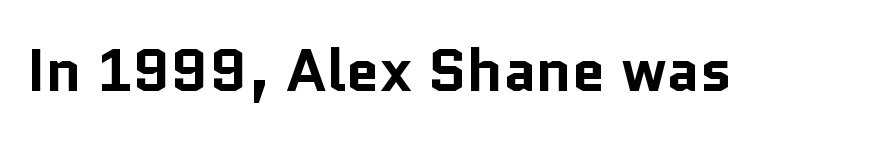
Q: Is the text bold? A: Yes.
Q: Is the text italic (slanted)? A: No, it is upright.
Q: Is the typeface a serif or a sans-serif typeface? A: Sans-serif.
Q: Is the text underlined? A: No.
Q: Is the spacing between letters normal or unusually wide? A: Normal.
Q: Width (condensed, normal, or wide)? A: Normal.
Q: Stroke contrast? A: Low.
Q: x-height? A: Medium.
Q: Monospaced? A: No.
